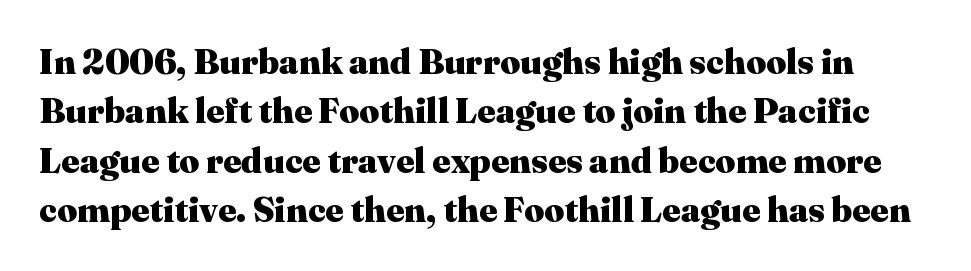
The image shows 35 px heavy serif type, upright; set normal line spacing (1.41x), normal letter spacing, not underlined; medium stroke contrast and a medium x-height.
